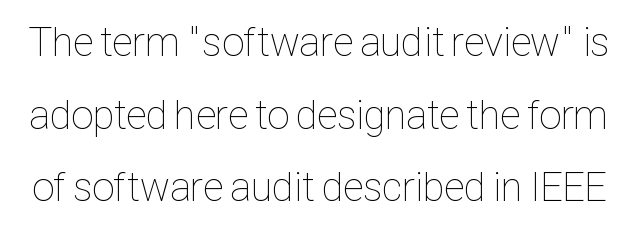
Q: Is the text bold? A: No.
Q: Is the text italic (slanted)? A: No, it is upright.
Q: Is the text underlined? A: No.
Q: Is the spacing between letters normal or unusually wide? A: Normal.
Q: Width (condensed, normal, or wide)? A: Condensed.
Q: Stroke contrast? A: Low.
Q: x-height? A: Medium.
Q: Monospaced? A: No.
